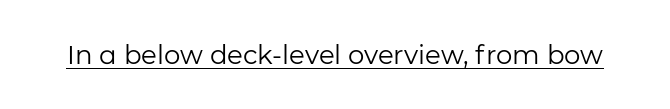
Q: Is the text bold? A: No.
Q: Is the text italic (slanted)? A: No, it is upright.
Q: Is the text underlined? A: Yes.
Q: Is the spacing between letters normal or unusually wide? A: Normal.
